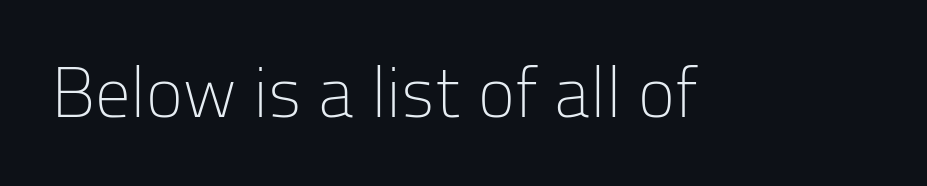
Tracking value appears to be zero — textbook default spacing. In terms of posture, this sample is upright. You can tell from the bare stems that sans-serif type was used. The space beneath each line is pristine and unruled.
